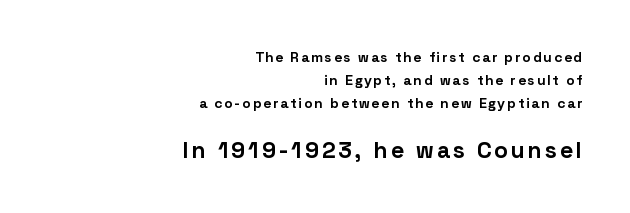
Q: Is the text bold? A: Yes.
Q: Is the text italic (slanted)? A: No, it is upright.
Q: Is the text underlined? A: No.
Q: How is the paragraph aligned? A: Right-aligned.
Q: Is the spacing between lines tight, normal or loose? A: Normal.
Q: Which block of text is set in a larger size, the first (top) or the second (bottom)? A: The second (bottom) one.
